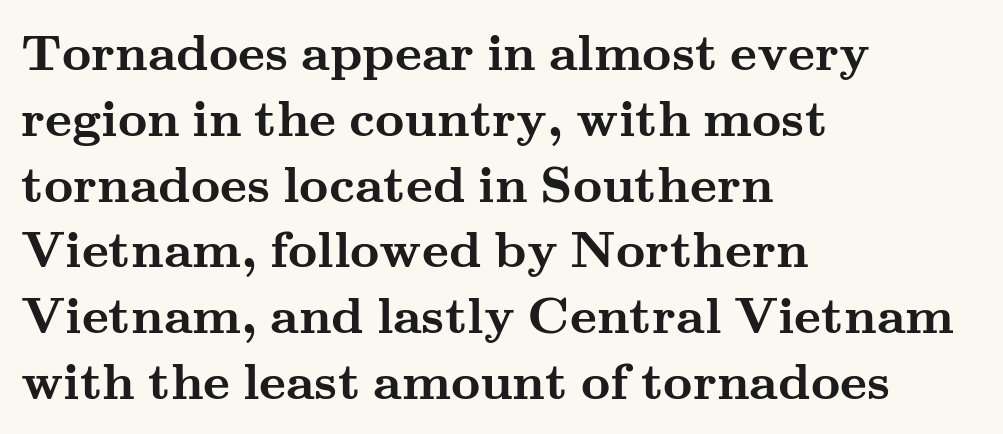
Q: Is the text bold? A: Yes.
Q: Is the text italic (slanted)? A: No, it is upright.
Q: Is the typeface a serif or a sans-serif typeface? A: Serif.
Q: Is the text underlined? A: No.
Q: How is the paragraph aligned? A: Left-aligned.
Q: Is the spacing between letters normal or unusually wide? A: Normal.
Q: Is the spacing between lines tight, normal or loose? A: Normal.
Q: Width (condensed, normal, or wide)? A: Wide.
Q: Stroke contrast? A: Medium.
Q: x-height? A: Small.
Q: Monospaced? A: No.
